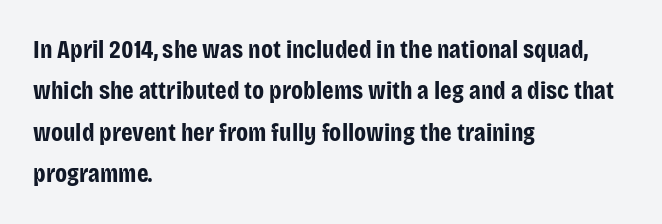
{"italic": "no", "bold": "yes", "underline": "no", "align": "left", "line_spacing": "normal", "line_spacing_ratio": 1.59, "letter_spacing": "normal", "letter_spacing_em": 0.0, "glyph_px": 26}
